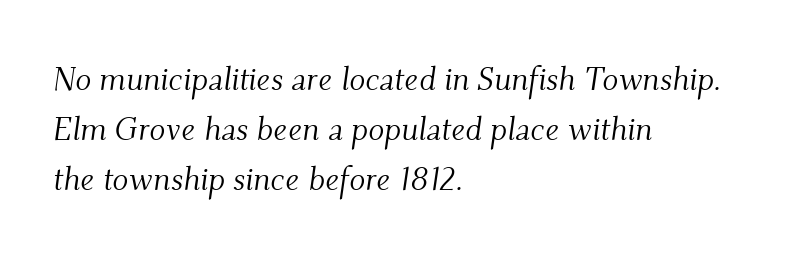
The image shows 33 px light serif type, italic (leaning right); set left-aligned, normal line spacing (1.52x), normal letter spacing, not underlined; medium stroke contrast and a small x-height.
